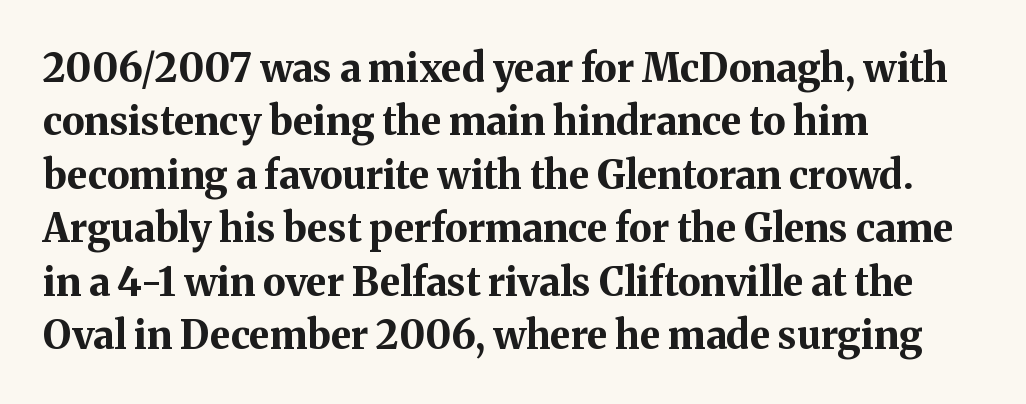
Letter spacing: default. Where is the straight margin? On the left. Small tapered or slab feet sit at the stroke ends, so this counts as serif. Italic? Not at all — the glyphs are vertical. The passage shown is typed in a proportional face where columns would drift. Summary of weight: heavy, a full bold.
